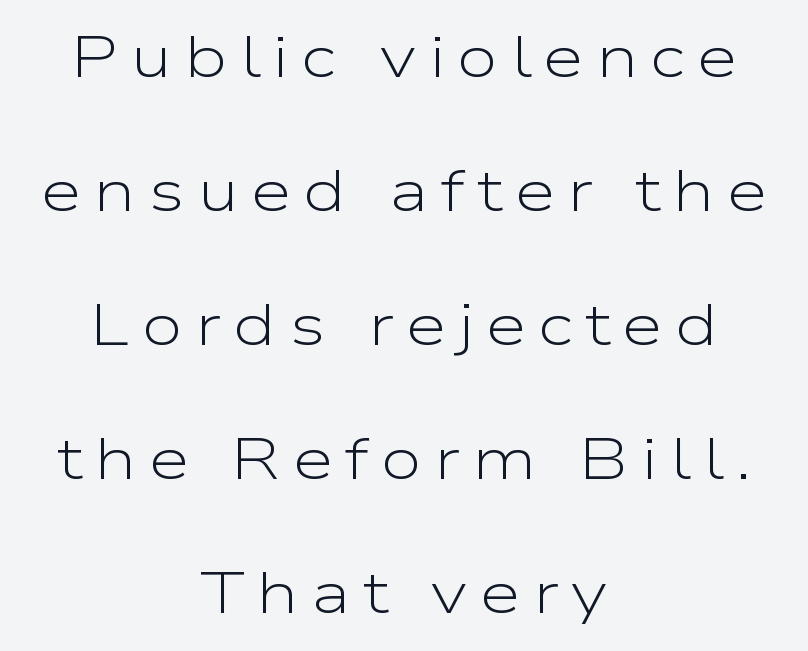
{"serif": "no", "italic": "no", "bold": "no", "weight": "light", "width": "wide", "stroke_contrast": "low", "x_height": "medium", "monospaced": "no", "underline": "no", "align": "center", "line_spacing": "loose", "line_spacing_ratio": 2.27, "letter_spacing": "wide", "letter_spacing_em": 0.21, "glyph_px": 59}
